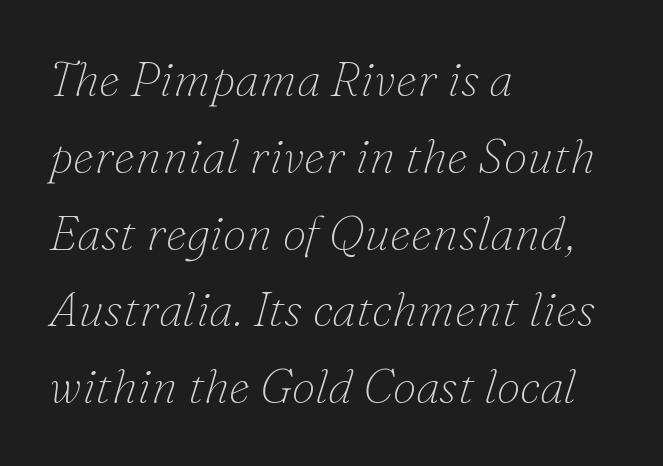
In CSS terms this would be text-align: left. Does the type have serifs? Yes, each stem ends in a small foot. The letters advance in unequal steps, a hallmark of proportional type. The letterforms sit at book weight or below. Evenly set lines give the paragraph a standard silhouette.
